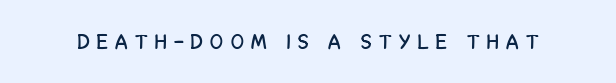
Q: Is the text italic (slanted)? A: No, it is upright.
Q: Is the text underlined? A: No.
Q: Is the spacing between letters normal or unusually wide? A: Unusually wide.
